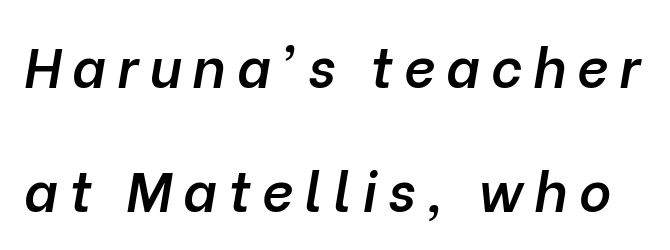
The image shows 55 px semibold type, italic (leaning right); set loose line spacing (2.26x), unusually wide letter spacing (+0.2 em), not underlined; low stroke contrast and a medium x-height.
